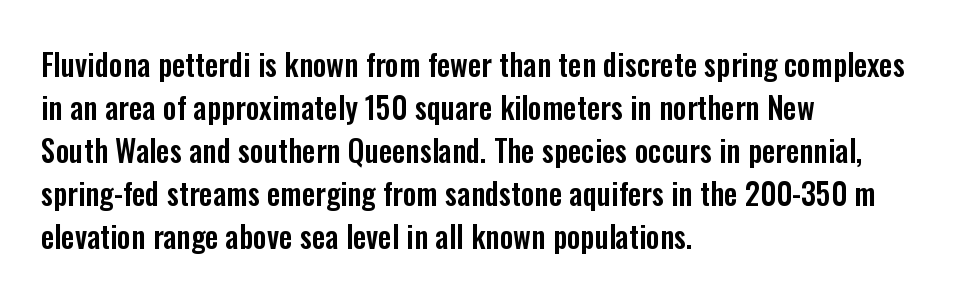
{"serif": "no", "italic": "no", "width": "condensed", "stroke_contrast": "low", "x_height": "medium", "monospaced": "no", "underline": "no", "align": "left", "line_spacing": "normal", "line_spacing_ratio": 1.43, "letter_spacing": "normal", "letter_spacing_em": 0.0, "glyph_px": 30}
